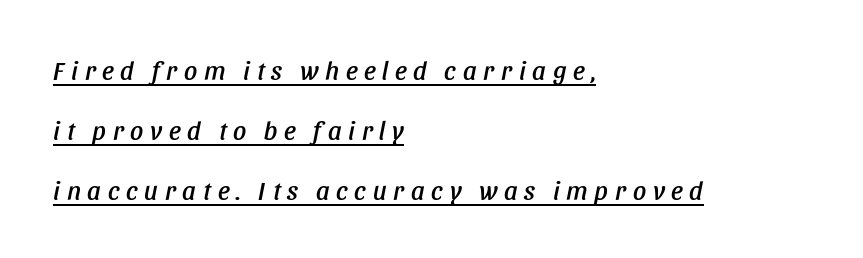
Q: Is the text italic (slanted)? A: Yes, it leans right by about 11 degrees.
Q: Is the text underlined? A: Yes.
Q: How is the paragraph aligned? A: Left-aligned.
Q: Is the spacing between letters normal or unusually wide? A: Unusually wide.
Q: Is the spacing between lines tight, normal or loose? A: Loose.
